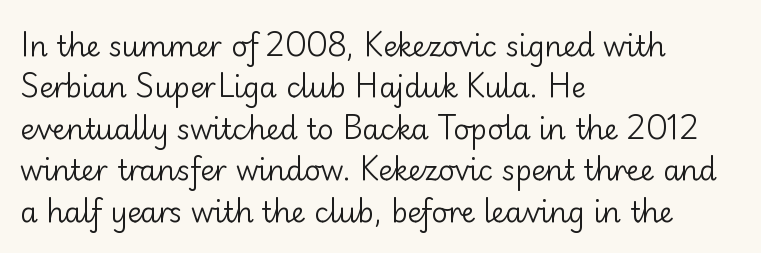
If you measured baseline to baseline, you'd find a middling distance. Decoration check: the copy has no underline. Ink coverage per letter is moderate at most. This sample uses plain, unmodified letter spacing. Every row of glyphs begins at an identical x-position on the left. Tall strokes in this sample are plumb rather than angled.
